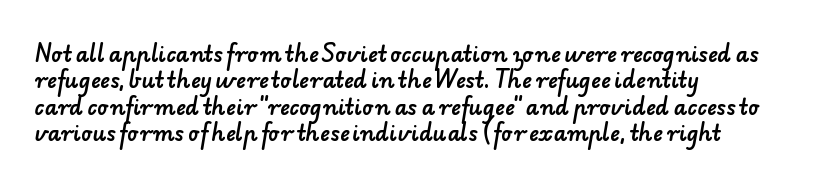
{"underline": "no", "align": "left", "line_spacing": "normal", "line_spacing_ratio": 1.26, "letter_spacing": "normal", "letter_spacing_em": 0.0, "glyph_px": 21}
